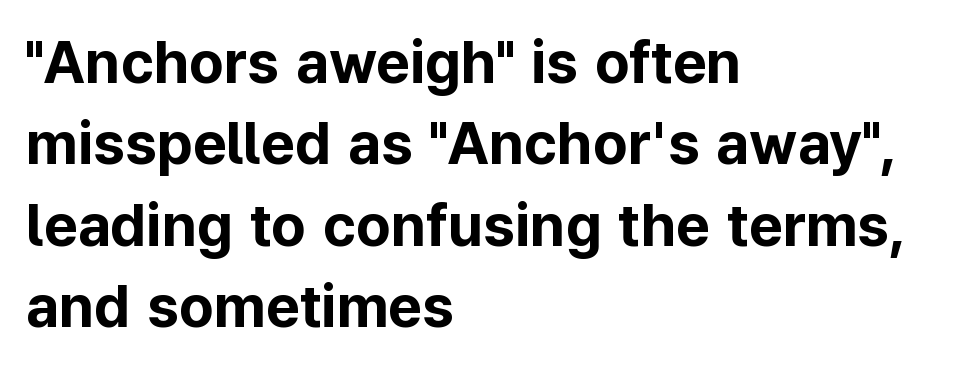
Horizontal bands of white between lines are of average thickness. A typesetter would label this face a sans. Each line starts at the same left margin while the right side varies. On the weight axis this lands at bold, roughly 700. Quick note: underline off.
